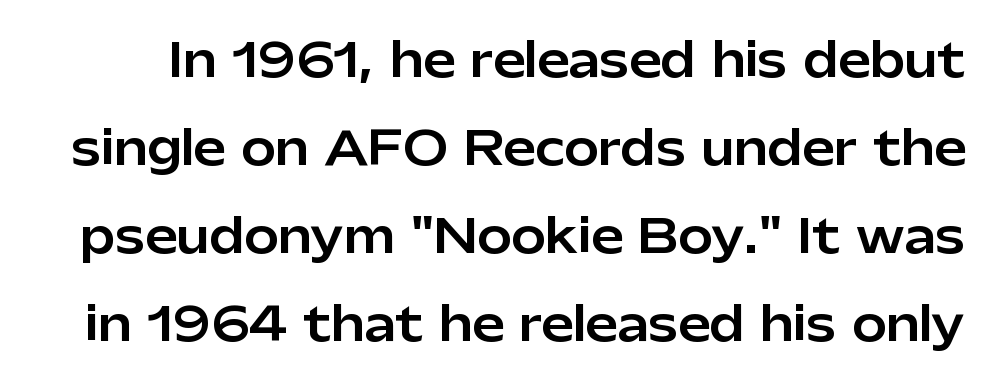
The image shows 46 px sans-serif type, upright; set loose line spacing (1.91x), normal letter spacing, not underlined; low stroke contrast and a medium x-height.
